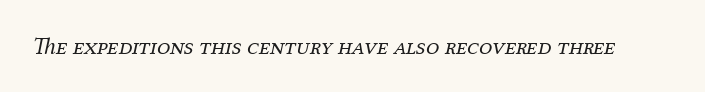
{"italic": "yes", "lean": "right", "slant_degrees": 12, "bold": "no", "underline": "no", "letter_spacing": "normal", "letter_spacing_em": 0.0, "glyph_px": 24}
